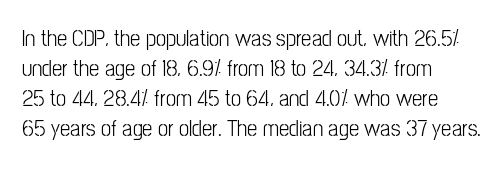
Q: Is the text bold? A: No.
Q: Is the text italic (slanted)? A: No, it is upright.
Q: Is the text underlined? A: No.
Q: How is the paragraph aligned? A: Left-aligned.
Q: Is the spacing between letters normal or unusually wide? A: Normal.
Q: Is the spacing between lines tight, normal or loose? A: Normal.
